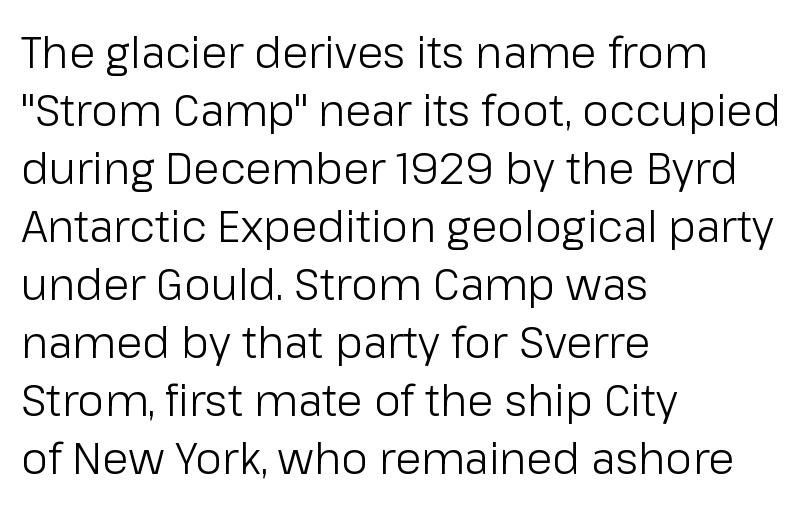
{"serif": "no", "italic": "no", "bold": "no", "weight": "light", "width": "normal", "stroke_contrast": "low", "x_height": "medium", "monospaced": "no", "underline": "no", "align": "left", "line_spacing": "normal", "line_spacing_ratio": 1.35, "letter_spacing": "normal", "letter_spacing_em": 0.0, "glyph_px": 43}
